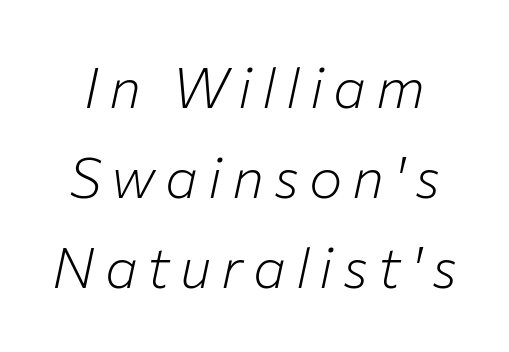
Q: Is the text bold? A: No.
Q: Is the text italic (slanted)? A: Yes, it leans right by about 12 degrees.
Q: Is the text underlined? A: No.
Q: Is the spacing between lines tight, normal or loose? A: Normal.
Q: Width (condensed, normal, or wide)? A: Normal.
Q: Stroke contrast? A: Low.
Q: x-height? A: Medium.
Q: Monospaced? A: No.
